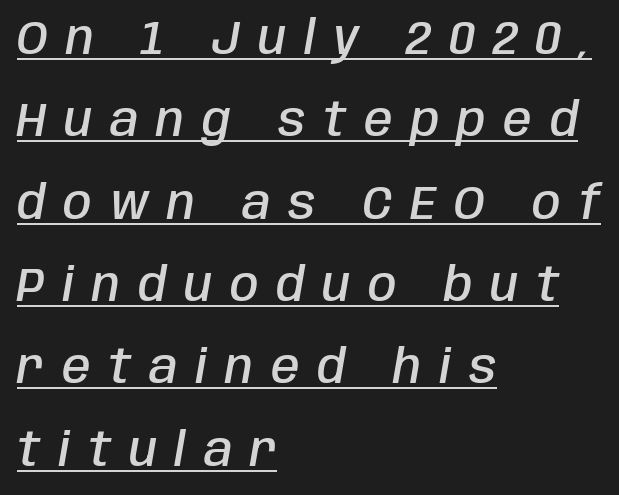
{"italic": "yes", "lean": "right", "slant_degrees": 10, "bold": "semi", "weight": "semibold", "width": "condensed", "stroke_contrast": "low", "x_height": "large", "monospaced": "no", "underline": "yes", "align": "left", "line_spacing_ratio": 1.79, "letter_spacing": "wide", "letter_spacing_em": 0.39, "glyph_px": 46}
